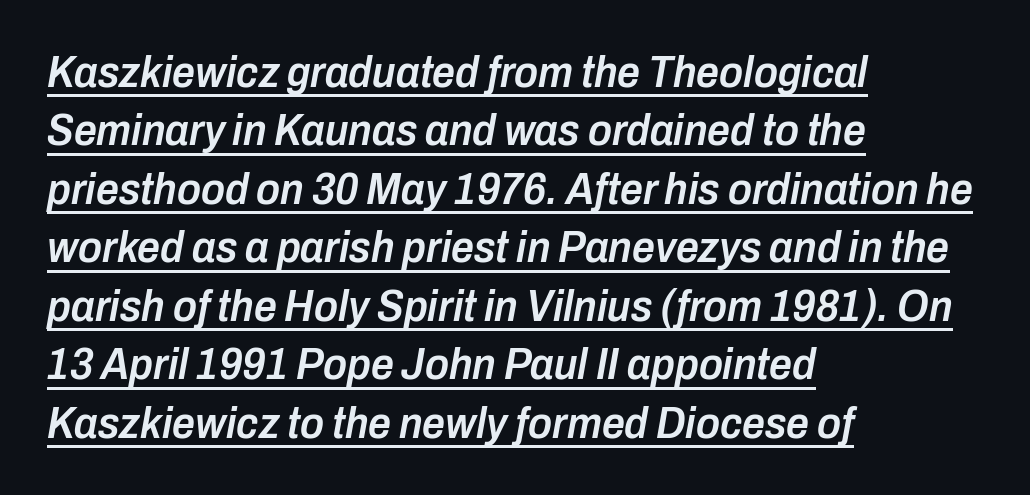
{"italic": "yes", "lean": "right", "slant_degrees": 10, "bold": "semi", "weight": "semibold", "width": "condensed", "stroke_contrast": "low", "x_height": "medium", "monospaced": "no", "underline": "yes", "align": "left", "line_spacing": "normal", "line_spacing_ratio": 1.3, "letter_spacing": "normal", "letter_spacing_em": 0.0, "glyph_px": 45}
